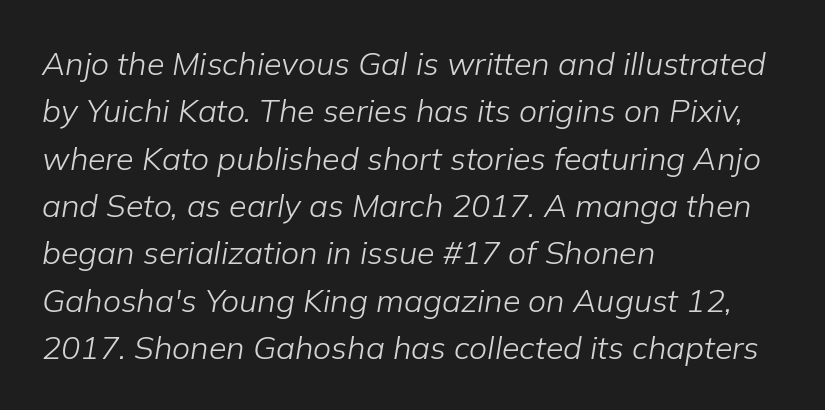
{"italic": "yes", "lean": "right", "slant_degrees": 9, "bold": "no", "weight": "light", "width": "normal", "stroke_contrast": "low", "x_height": "medium", "monospaced": "no", "underline": "no", "align": "left", "line_spacing": "normal", "line_spacing_ratio": 1.48, "letter_spacing": "normal", "letter_spacing_em": 0.0, "glyph_px": 32}
